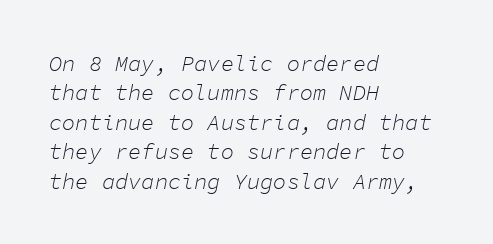
The image shows 22 px text type, italic (leaning right); set left-aligned, normal line spacing (1.34x), normal letter spacing, not underlined.
